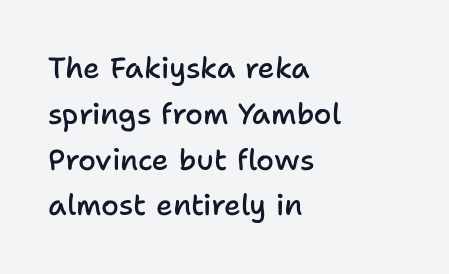
Each letter's strokes conclude bluntly, with no projecting serifs. The ragged edge is on the right, which tells us the setting is flush left. Each letter keeps its own natural width here, so spacing adapts to shape. The letters stand straight up with perfectly vertical stems. Quick note: interline space is typical.
